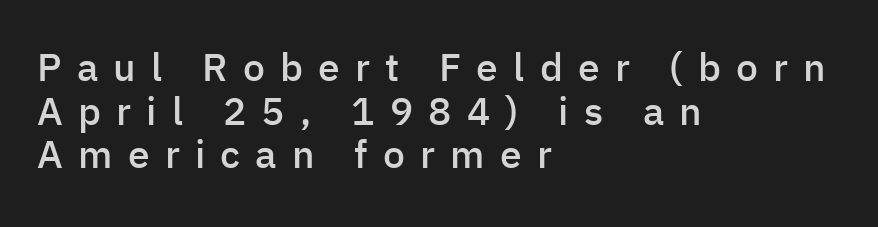
{"serif": "no", "italic": "no", "bold": "semi", "weight": "semibold", "width": "normal", "stroke_contrast": "low", "x_height": "medium", "monospaced": "no", "underline": "no", "align": "left", "line_spacing": "tight", "line_spacing_ratio": 1.12, "letter_spacing": "wide", "letter_spacing_em": 0.39, "glyph_px": 39}
